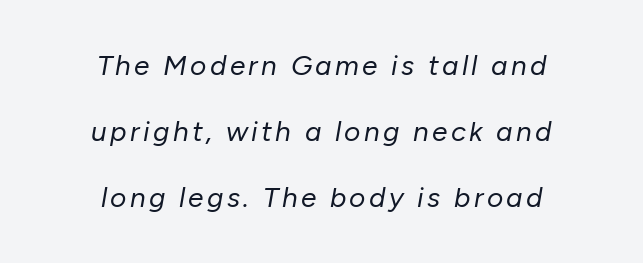
{"italic": "yes", "lean": "right", "slant_degrees": 10, "bold": "no", "weight": "regular", "width": "normal", "stroke_contrast": "low", "x_height": "medium", "monospaced": "no", "underline": "no", "align": "center", "line_spacing": "loose", "line_spacing_ratio": 2.36, "glyph_px": 28}
